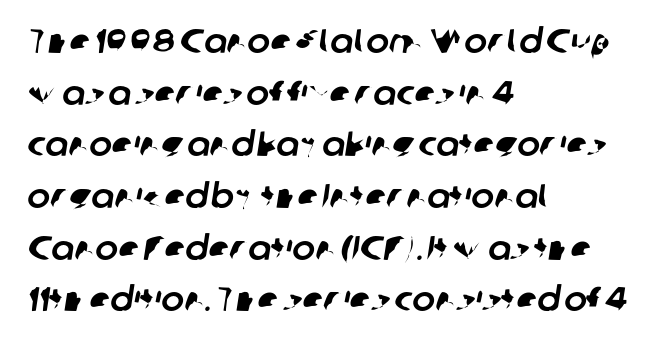
{"serif": "no", "width": "normal", "stroke_contrast": "low", "x_height": "medium", "monospaced": "no", "underline": "no", "align": "left", "line_spacing": "normal", "line_spacing_ratio": 1.52, "letter_spacing": "normal", "letter_spacing_em": 0.0, "glyph_px": 34}
